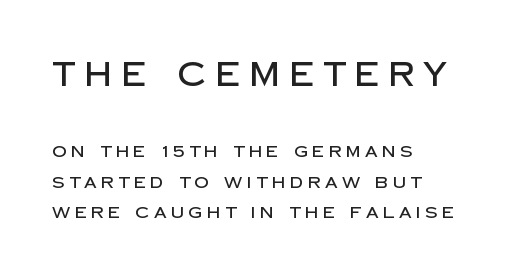
Q: Is the text italic (slanted)? A: No, it is upright.
Q: Is the typeface a serif or a sans-serif typeface? A: Sans-serif.
Q: Is the text underlined? A: No.
Q: How is the paragraph aligned? A: Left-aligned.
Q: Is the spacing between letters normal or unusually wide? A: Unusually wide.
Q: Which block of text is set in a larger size, the first (top) or the second (bottom)? A: The first (top) one.
Q: Width (condensed, normal, or wide)? A: Normal.
Q: Stroke contrast? A: Low.
Q: x-height? A: Large.
Q: Monospaced? A: No.
